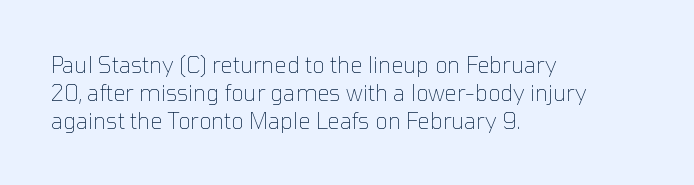
Q: Is the text bold? A: No.
Q: Is the text italic (slanted)? A: No, it is upright.
Q: Is the text underlined? A: No.
Q: How is the paragraph aligned? A: Left-aligned.
Q: Is the spacing between letters normal or unusually wide? A: Normal.
Q: Is the spacing between lines tight, normal or loose? A: Normal.
